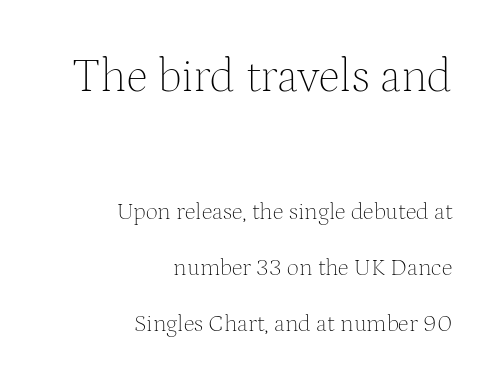
{"serif": "yes", "italic": "no", "bold": "no", "weight": "thin", "width": "normal", "stroke_contrast": "medium", "x_height": "medium", "monospaced": "no", "underline": "no", "align": "right", "line_spacing": "loose", "line_spacing_ratio": 2.34, "letter_spacing": "normal", "letter_spacing_em": 0.0, "larger_block": "first", "size_ratio": 1.96, "glyph_px": 47}
